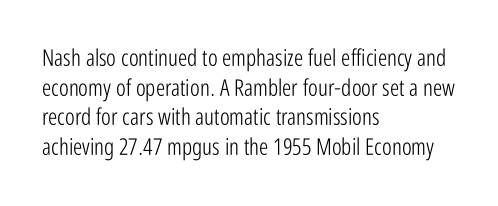
Q: Is the text bold? A: No.
Q: Is the text italic (slanted)? A: No, it is upright.
Q: Is the text underlined? A: No.
Q: How is the paragraph aligned? A: Left-aligned.
Q: Is the spacing between letters normal or unusually wide? A: Normal.
Q: Is the spacing between lines tight, normal or loose? A: Normal.
